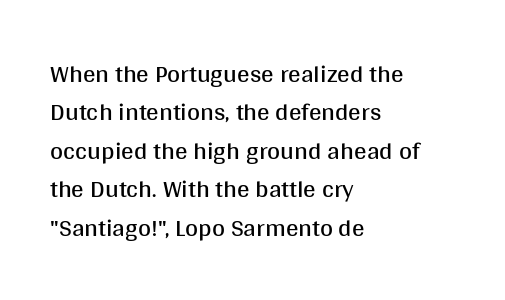
The image shows 25 px text type, upright; set left-aligned, normal line spacing (1.54x), normal letter spacing, not underlined.
